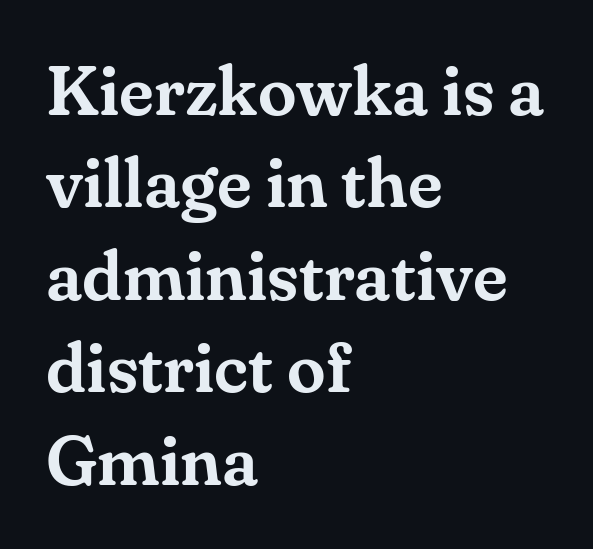
{"serif": "yes", "italic": "no", "width": "normal", "stroke_contrast": "medium", "x_height": "small", "monospaced": "no", "underline": "no", "align": "left", "line_spacing": "normal", "line_spacing_ratio": 1.32, "letter_spacing": "normal", "letter_spacing_em": 0.0, "glyph_px": 70}
